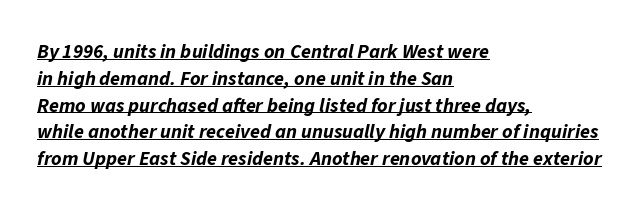
{"italic": "yes", "lean": "right", "slant_degrees": 11, "bold": "yes", "underline": "yes", "align": "left", "line_spacing": "normal", "line_spacing_ratio": 1.34, "letter_spacing": "normal", "letter_spacing_em": 0.0, "glyph_px": 20}
